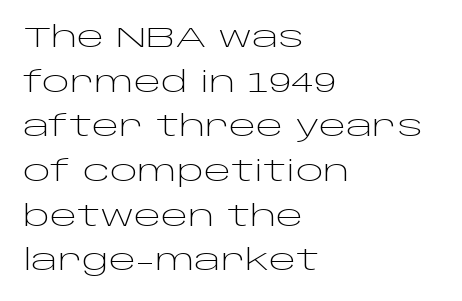
The lines are quadded left. When letters stand straight like this, we call the style roman or upright. A normal amount of white space separates one row of letters from the next. Only glyphs here, with clear space below each row.
